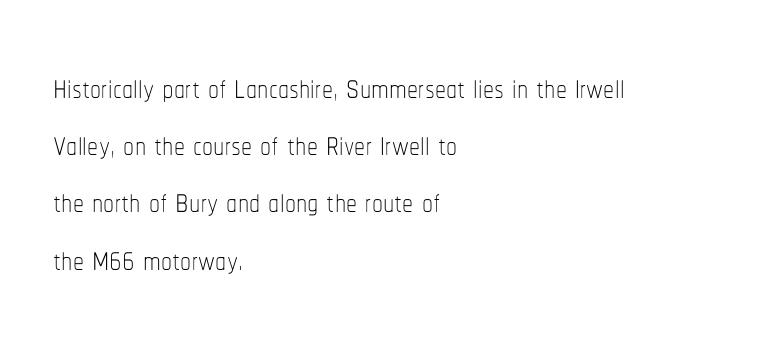
{"italic": "no", "bold": "no", "weight": "thin", "width": "condensed", "stroke_contrast": "low", "x_height": "medium", "monospaced": "no", "underline": "no", "align": "left", "line_spacing": "normal", "line_spacing_ratio": 1.3, "letter_spacing": "normal", "letter_spacing_em": 0.0, "glyph_px": 44}
